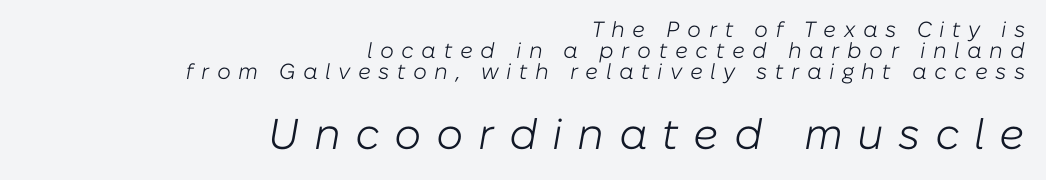
The image shows 43 px light type, italic (leaning right); set right-aligned, tight line spacing (0.95x), unusually wide letter spacing (+0.34 em), not underlined; the second (bottom) block is 1.95x larger; low stroke contrast and a medium x-height.
